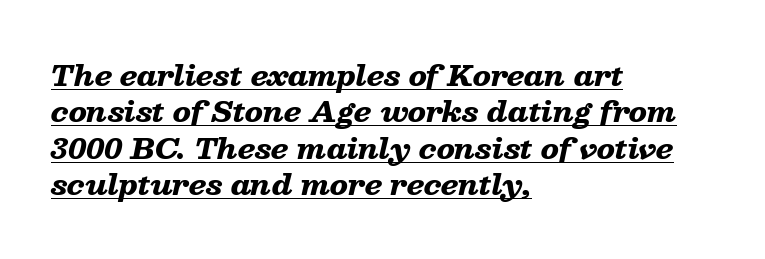
{"italic": "yes", "lean": "right", "slant_degrees": 13, "bold": "yes", "weight": "heavy", "width": "wide", "stroke_contrast": "low", "x_height": "medium", "monospaced": "no", "underline": "yes", "align": "left", "line_spacing": "normal", "line_spacing_ratio": 1.3, "letter_spacing": "normal", "letter_spacing_em": 0.0, "glyph_px": 28}
